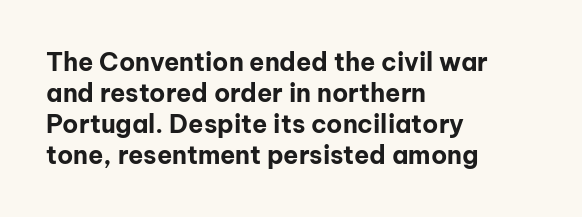
Q: Is the text bold? A: Yes.
Q: Is the text italic (slanted)? A: No, it is upright.
Q: Is the text underlined? A: No.
Q: How is the paragraph aligned? A: Left-aligned.
Q: Is the spacing between letters normal or unusually wide? A: Normal.
